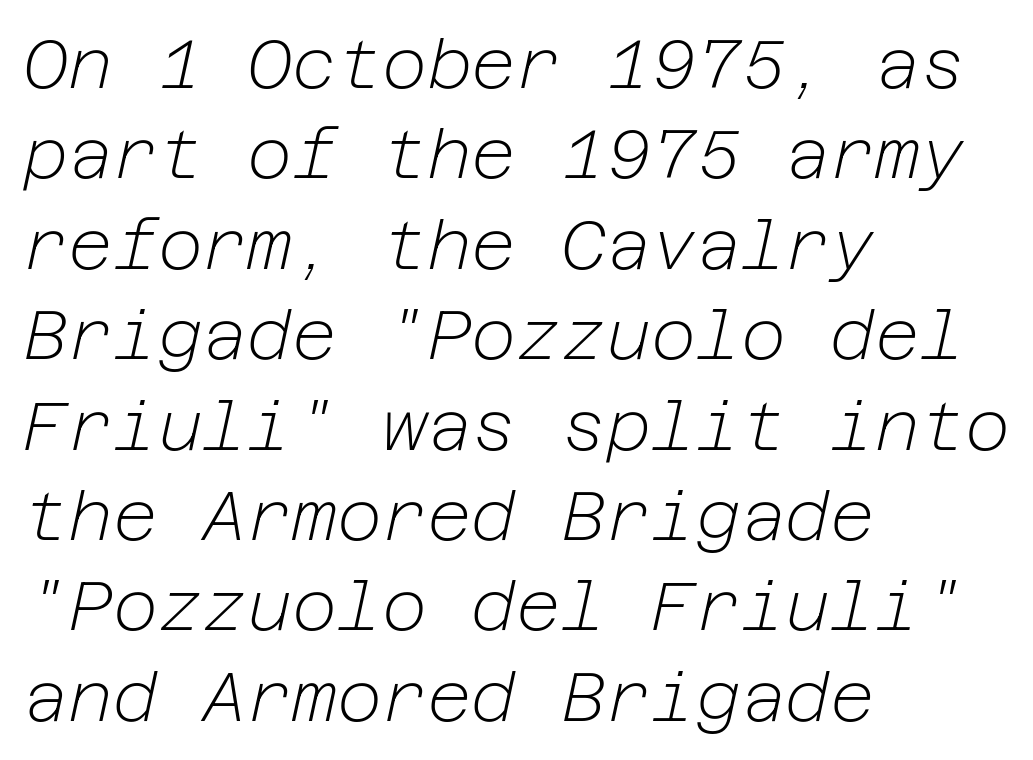
Q: Is the text bold? A: No.
Q: Is the text italic (slanted)? A: Yes, it leans right by about 12 degrees.
Q: Is the text underlined? A: No.
Q: How is the paragraph aligned? A: Left-aligned.
Q: Is the spacing between letters normal or unusually wide? A: Normal.
Q: Is the spacing between lines tight, normal or loose? A: Normal.
Q: Width (condensed, normal, or wide)? A: Normal.
Q: Stroke contrast? A: Low.
Q: x-height? A: Medium.
